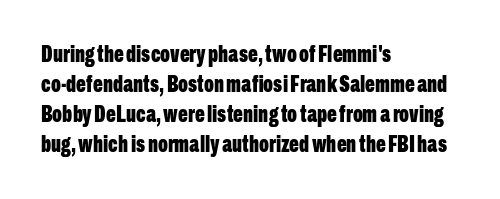
Q: Is the text bold? A: Yes.
Q: Is the text italic (slanted)? A: No, it is upright.
Q: Is the text underlined? A: No.
Q: How is the paragraph aligned? A: Left-aligned.
Q: Is the spacing between letters normal or unusually wide? A: Normal.
Q: Is the spacing between lines tight, normal or loose? A: Normal.
